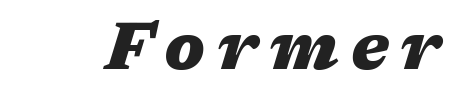
The image shows 65 px heavy, wide type, italic (leaning right); set not underlined; medium stroke contrast and a medium x-height.
